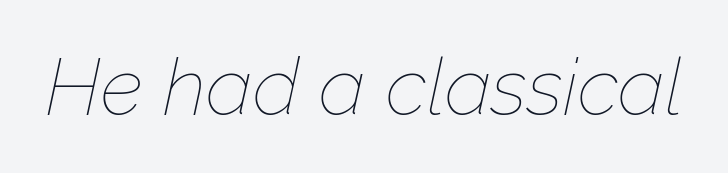
{"italic": "yes", "lean": "right", "slant_degrees": 12, "bold": "no", "weight": "thin", "width": "normal", "stroke_contrast": "low", "x_height": "medium", "monospaced": "no", "underline": "no", "letter_spacing": "normal", "letter_spacing_em": 0.0, "glyph_px": 80}
